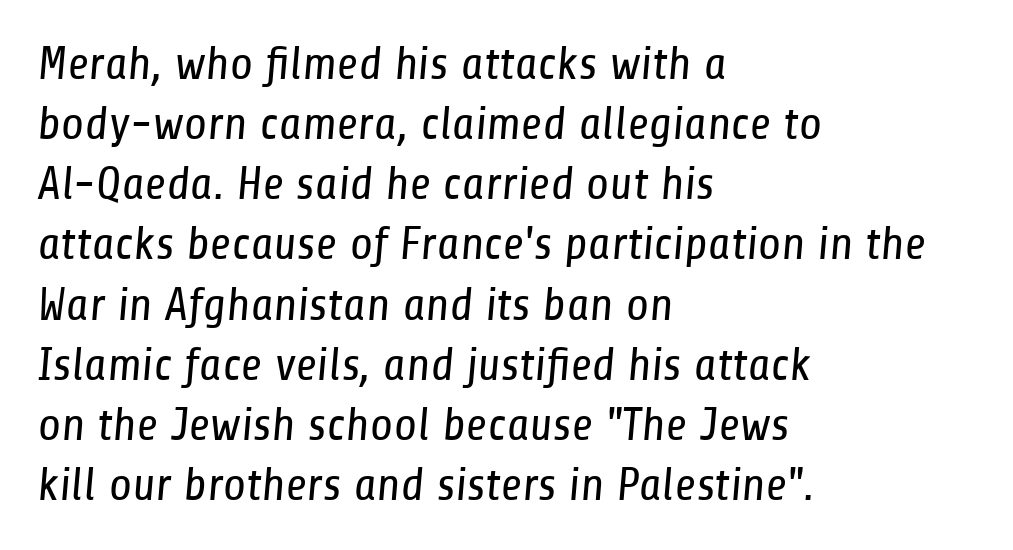
Q: Is the text bold? A: No.
Q: Is the typeface a serif or a sans-serif typeface? A: Sans-serif.
Q: Is the text underlined? A: No.
Q: How is the paragraph aligned? A: Left-aligned.
Q: Is the spacing between letters normal or unusually wide? A: Normal.
Q: Is the spacing between lines tight, normal or loose? A: Normal.
Q: Width (condensed, normal, or wide)? A: Condensed.
Q: Stroke contrast? A: Low.
Q: x-height? A: Medium.
Q: Monospaced? A: No.
